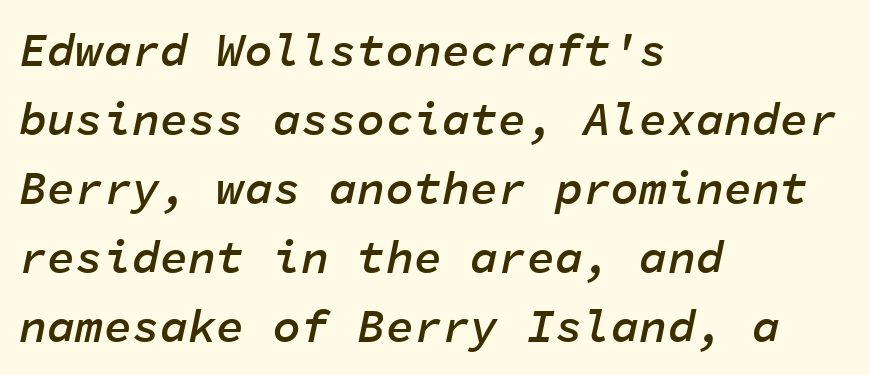
The image shows 47 px semibold type, italic (leaning right), monospaced; set left-aligned, normal line spacing (1.47x), normal letter spacing, not underlined; low stroke contrast and a medium x-height.
